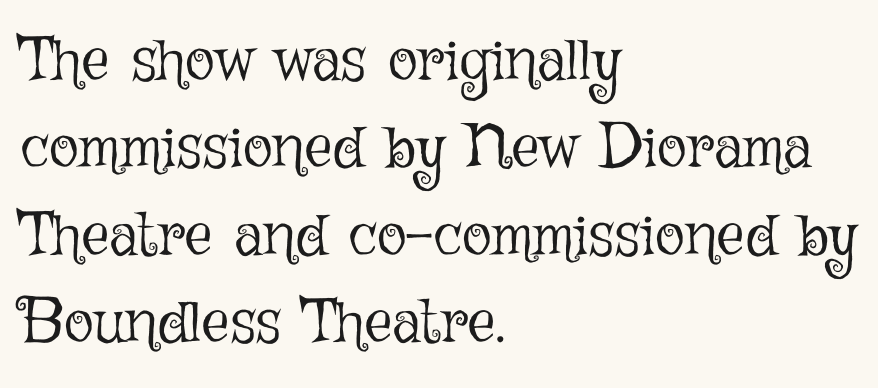
Notice how the stems are strictly vertical — no italics here. All the whitespace from short lines collects on the right. Varying glyph widths throughout — classic text-font behaviour. The letters sit at their default tracking, neither squeezed nor spread. Interline gaps are of average width in this sample. Honestly, there is no underline to notice here at all.
